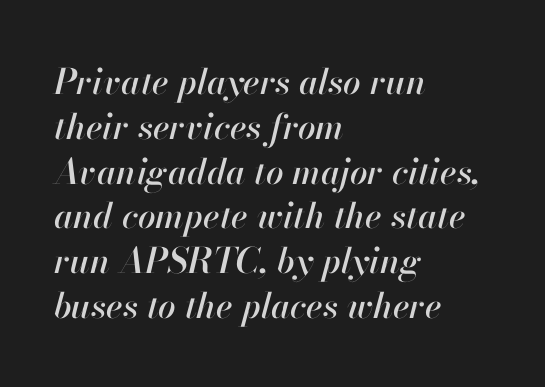
These lines are rendered in a variable-pitch font. In terms of letterspacing, this is plain default setting. The strip under each line holds only bare page. The rendering uses a moderate line-height, typical for paragraphs. Compared with a centered layout, this one pins lines to the left instead.
